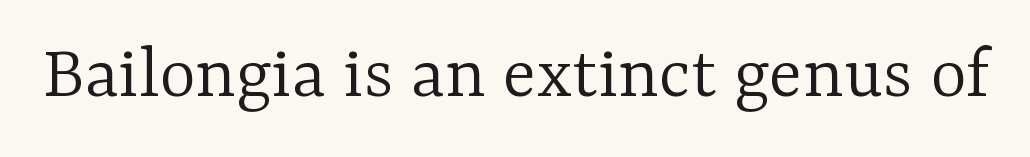
Posture: straight, roman, zero tilt. I'd call this a serif setting — the letters wear small feet. Descenders hang freely into open space. Compared with typical body copy, the letter spacing here is the same. Do the characters align in a grid? No, the font is proportional.
